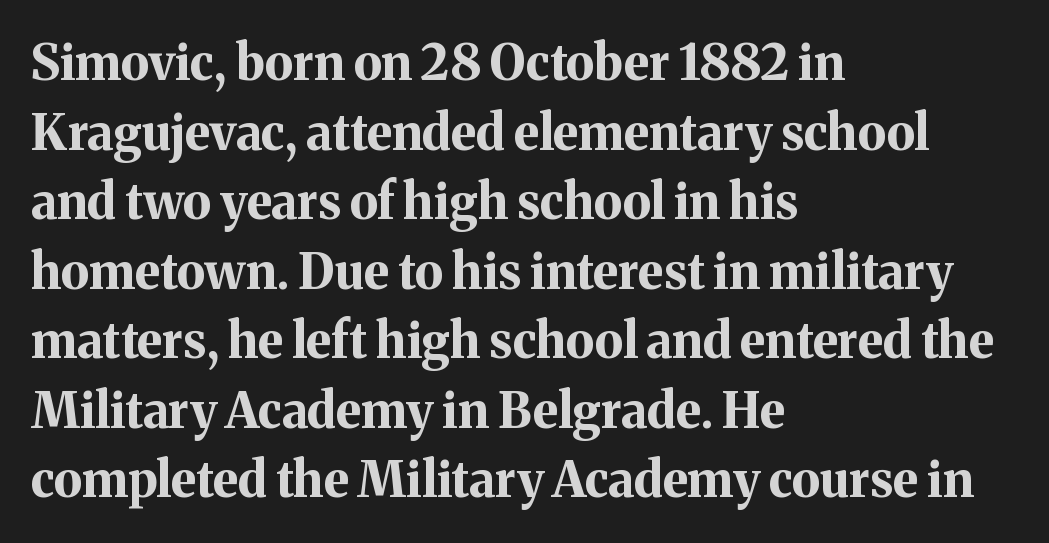
Q: Is the text bold? A: Yes.
Q: Is the text italic (slanted)? A: No, it is upright.
Q: Is the typeface a serif or a sans-serif typeface? A: Serif.
Q: Is the text underlined? A: No.
Q: How is the paragraph aligned? A: Left-aligned.
Q: Is the spacing between letters normal or unusually wide? A: Normal.
Q: Is the spacing between lines tight, normal or loose? A: Normal.
Q: Width (condensed, normal, or wide)? A: Normal.
Q: Stroke contrast? A: Medium.
Q: x-height? A: Medium.
Q: Monospaced? A: No.
